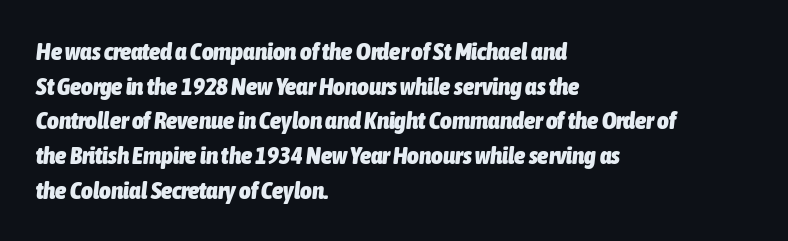
The image shows 25 px bold type, italic (leaning right); set left-aligned, normal line spacing (1.39x), normal letter spacing, not underlined.
